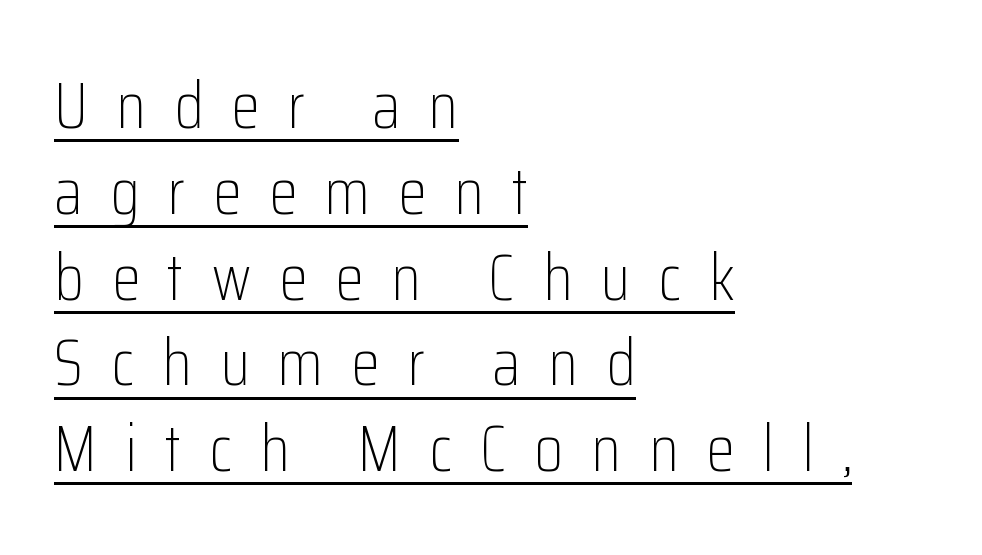
The face used here is proportionally spaced, like ordinary book or web type. The font family rendered here belongs to the sans-serif group. Leftover space on each line is placed entirely after the last word. The leading is moderate, giving the passage an even texture.
